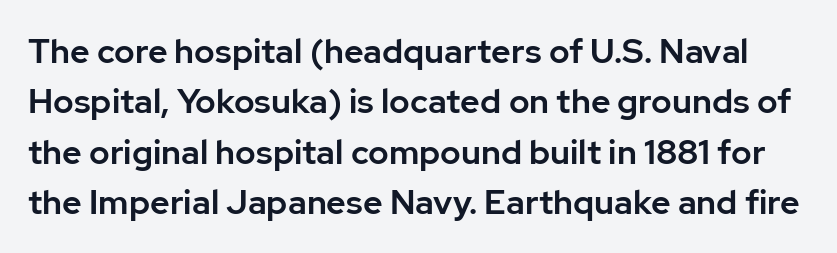
The image shows 34 px sans-serif type, upright; set normal line spacing (1.48x), normal letter spacing, not underlined; low stroke contrast and a medium x-height.
